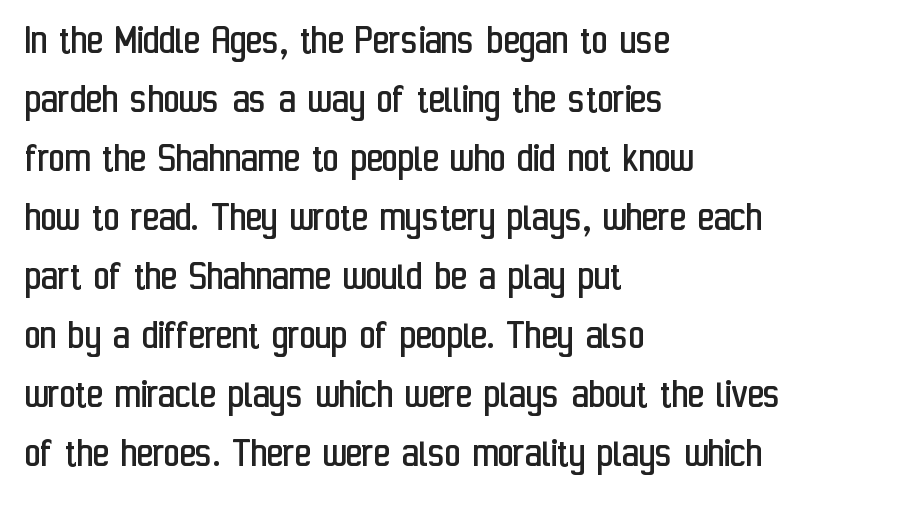
{"serif": "no", "italic": "no", "bold": "no", "weight": "regular", "width": "condensed", "stroke_contrast": "low", "x_height": "medium", "monospaced": "no", "underline": "no", "align": "left", "line_spacing": "normal", "line_spacing_ratio": 1.34, "letter_spacing": "normal", "letter_spacing_em": 0.0, "glyph_px": 44}
